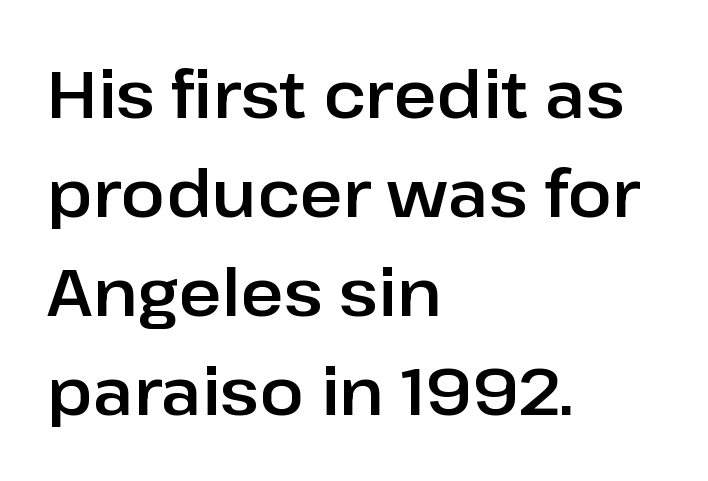
Q: Is the text italic (slanted)? A: No, it is upright.
Q: Is the typeface a serif or a sans-serif typeface? A: Sans-serif.
Q: Is the text underlined? A: No.
Q: How is the paragraph aligned? A: Left-aligned.
Q: Is the spacing between letters normal or unusually wide? A: Normal.
Q: Is the spacing between lines tight, normal or loose? A: Normal.
Q: Width (condensed, normal, or wide)? A: Normal.
Q: Stroke contrast? A: Low.
Q: x-height? A: Medium.
Q: Monospaced? A: No.
